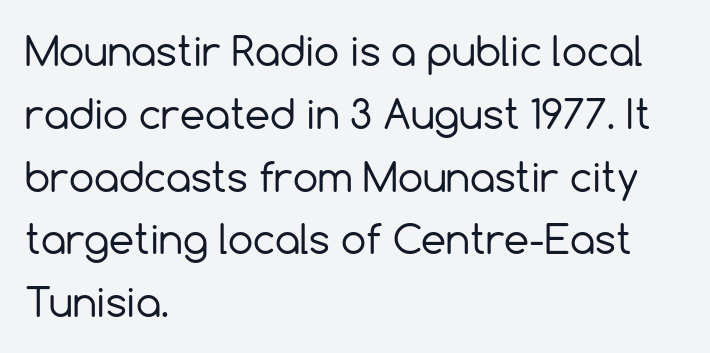
The image shows 40 px regular-weight sans-serif type, upright; set left-aligned, normal line spacing (1.57x), normal letter spacing, not underlined; a medium x-height.
